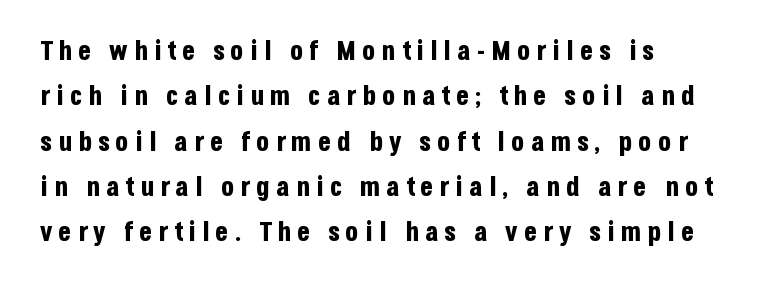
The image shows 27 px bold type, upright; set normal line spacing (1.68x), unusually wide letter spacing (+0.22 em), not underlined.
